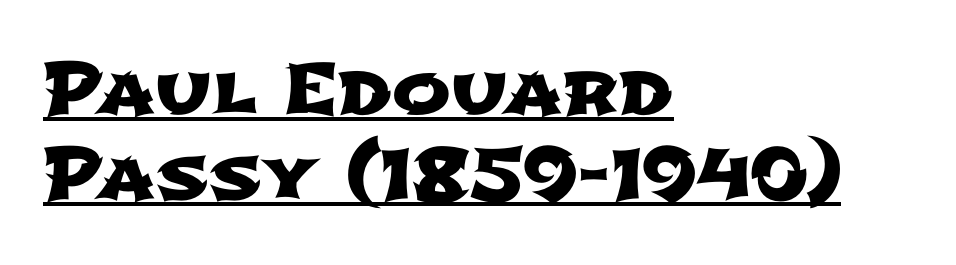
Q: Is the typeface a serif or a sans-serif typeface? A: Sans-serif.
Q: Is the text underlined? A: Yes.
Q: How is the paragraph aligned? A: Left-aligned.
Q: Is the spacing between letters normal or unusually wide? A: Normal.
Q: Width (condensed, normal, or wide)? A: Wide.
Q: Stroke contrast? A: Low.
Q: x-height? A: Medium.
Q: Monospaced? A: No.
